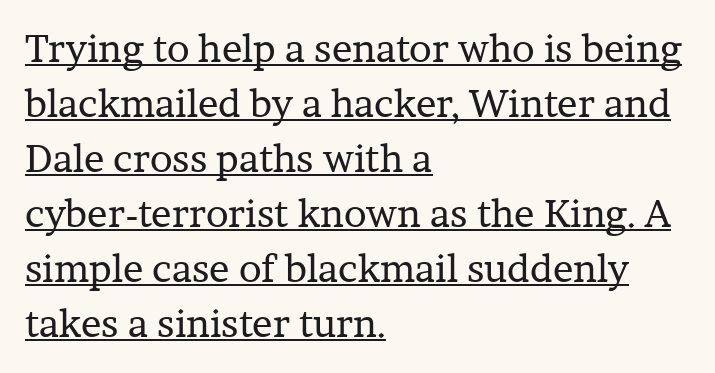
{"serif": "yes", "italic": "no", "bold": "no", "weight": "regular", "width": "normal", "stroke_contrast": "low", "x_height": "medium", "monospaced": "no", "underline": "yes", "align": "left", "line_spacing": "normal", "line_spacing_ratio": 1.45, "letter_spacing": "normal", "letter_spacing_em": 0.0, "glyph_px": 38}
